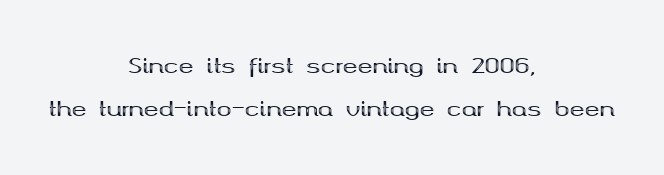
{"italic": "no", "bold": "yes", "underline": "no", "align": "center", "line_spacing": "loose", "line_spacing_ratio": 2.14, "letter_spacing": "normal", "letter_spacing_em": 0.0, "glyph_px": 20}
